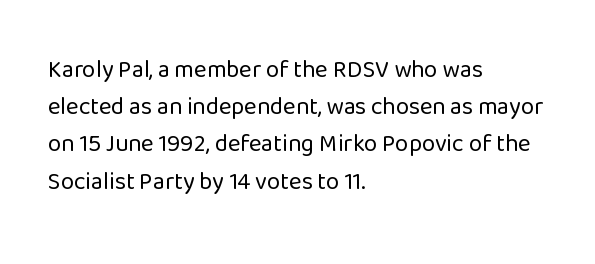
{"italic": "no", "bold": "no", "underline": "no", "align": "left", "line_spacing": "normal", "line_spacing_ratio": 1.55, "letter_spacing": "normal", "letter_spacing_em": 0.0, "glyph_px": 24}
